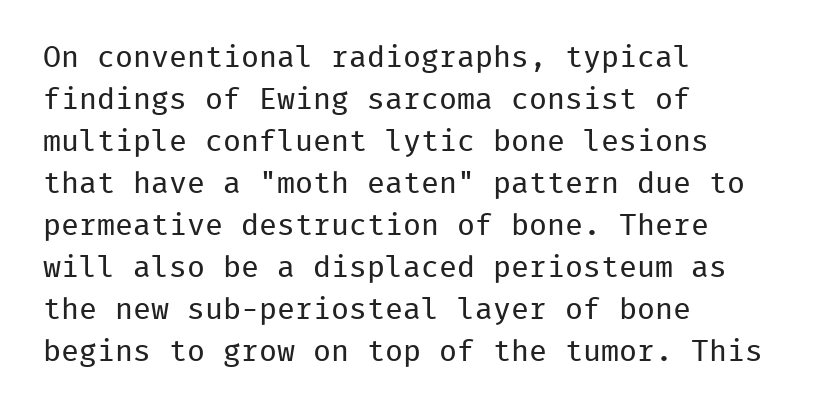
Q: Is the text bold? A: No.
Q: Is the text italic (slanted)? A: No, it is upright.
Q: Is the typeface a serif or a sans-serif typeface? A: Sans-serif.
Q: Is the text underlined? A: No.
Q: How is the paragraph aligned? A: Left-aligned.
Q: Is the spacing between letters normal or unusually wide? A: Normal.
Q: Is the spacing between lines tight, normal or loose? A: Normal.
Q: Width (condensed, normal, or wide)? A: Normal.
Q: Stroke contrast? A: Low.
Q: x-height? A: Medium.
Q: Monospaced? A: Yes.
